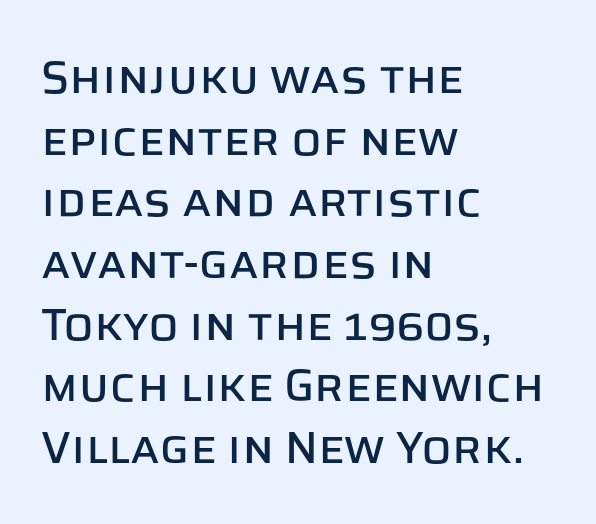
Q: Is the text italic (slanted)? A: No, it is upright.
Q: Is the typeface a serif or a sans-serif typeface? A: Sans-serif.
Q: Is the text underlined? A: No.
Q: How is the paragraph aligned? A: Left-aligned.
Q: Is the spacing between letters normal or unusually wide? A: Normal.
Q: Is the spacing between lines tight, normal or loose? A: Normal.
Q: Width (condensed, normal, or wide)? A: Normal.
Q: Stroke contrast? A: Low.
Q: x-height? A: Large.
Q: Monospaced? A: No.
